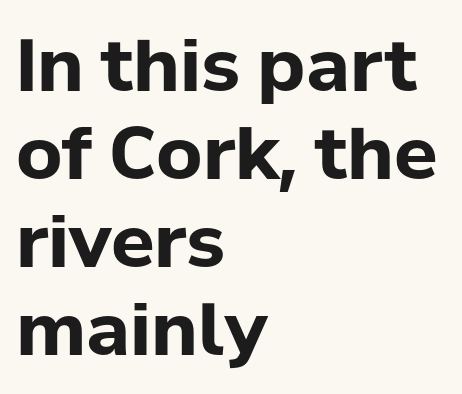
Lines of text with bare space underneath. You can tell from the bare stems that sans-serif type was used. Letter spacing: default. Each letter keeps its own natural width here, so spacing adapts to shape. A student would call this left alignment; a typographer would say flush left, rag right.
